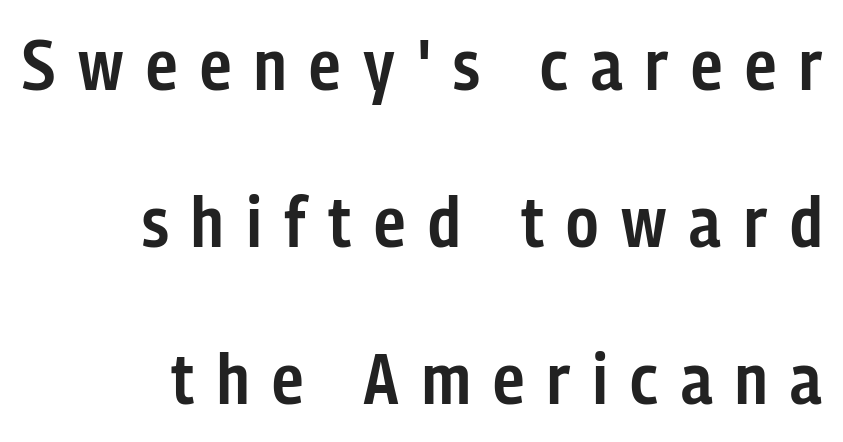
The image shows 71 px semibold, condensed sans-serif type, upright; set right-aligned, loose line spacing (2.21x), unusually wide letter spacing (+0.32 em), not underlined; low stroke contrast and a medium x-height.
